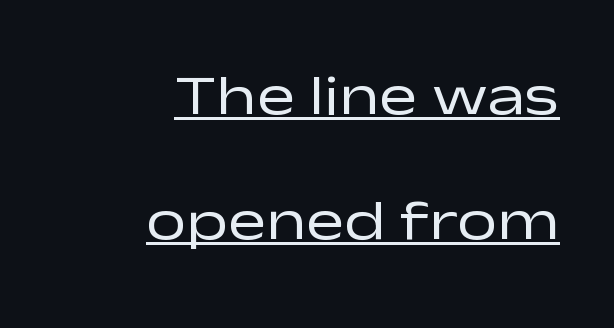
{"serif": "no", "italic": "no", "bold": "no", "weight": "regular", "width": "wide", "stroke_contrast": "low", "x_height": "medium", "monospaced": "no", "underline": "yes", "align": "right", "line_spacing": "loose", "line_spacing_ratio": 2.2, "letter_spacing": "normal", "letter_spacing_em": 0.0, "glyph_px": 57}
